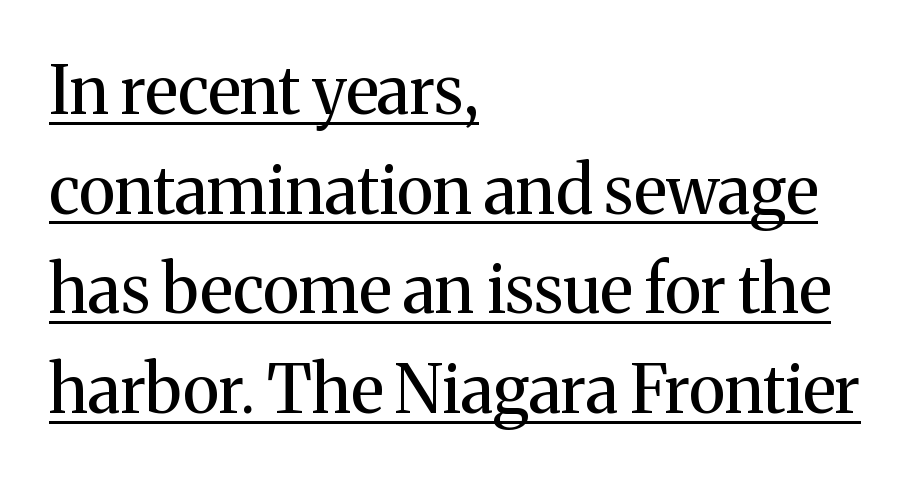
The image shows 66 px regular-weight serif type, upright; set left-aligned, normal line spacing (1.51x), normal letter spacing, underlined; medium stroke contrast and a medium x-height.
